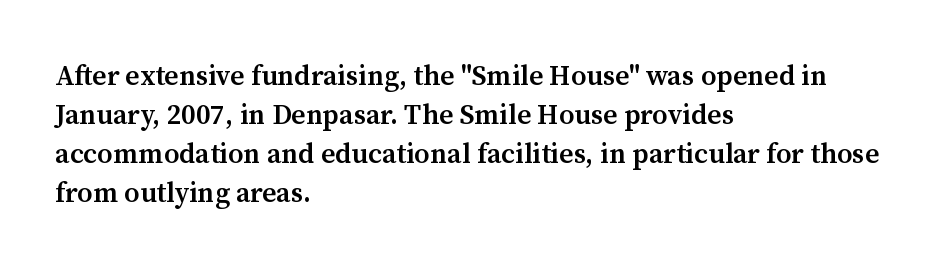
Q: Is the text bold? A: Semi-bold.
Q: Is the text italic (slanted)? A: No, it is upright.
Q: Is the typeface a serif or a sans-serif typeface? A: Serif.
Q: Is the text underlined? A: No.
Q: How is the paragraph aligned? A: Left-aligned.
Q: Is the spacing between letters normal or unusually wide? A: Normal.
Q: Is the spacing between lines tight, normal or loose? A: Normal.
Q: Width (condensed, normal, or wide)? A: Normal.
Q: Stroke contrast? A: Medium.
Q: x-height? A: Medium.
Q: Monospaced? A: No.
